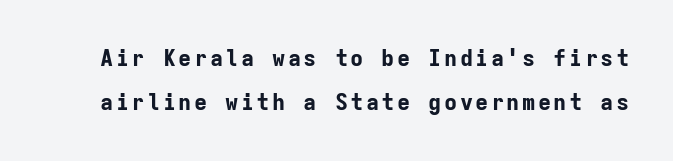
{"italic": "no", "bold": "yes", "underline": "no", "line_spacing": "loose", "line_spacing_ratio": 1.98, "glyph_px": 22}
